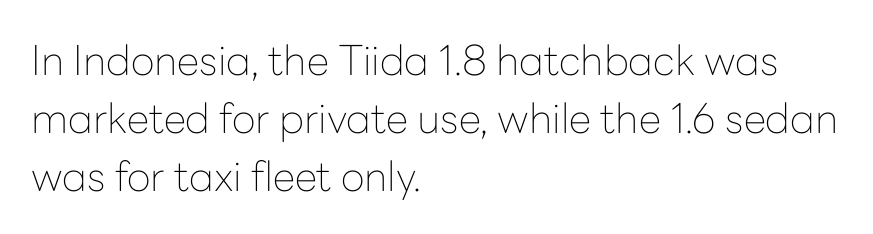
Q: Is the text bold? A: No.
Q: Is the text italic (slanted)? A: No, it is upright.
Q: Is the typeface a serif or a sans-serif typeface? A: Sans-serif.
Q: Is the text underlined? A: No.
Q: How is the paragraph aligned? A: Left-aligned.
Q: Is the spacing between letters normal or unusually wide? A: Normal.
Q: Is the spacing between lines tight, normal or loose? A: Normal.
Q: Width (condensed, normal, or wide)? A: Normal.
Q: Stroke contrast? A: Low.
Q: x-height? A: Medium.
Q: Monospaced? A: No.
